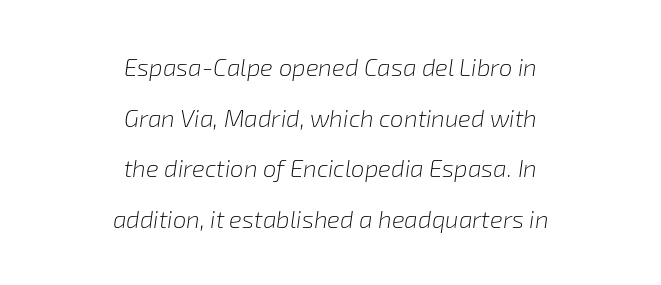
An italicized treatment has been applied to the whole sample. Inter-character spacing is left at the font's built-in metrics. Just letters on the line, the space beneath them empty. The vertical gap from one line to the next is large. This rendering uses center alignment, leaving both contours irregular but symmetric. No chunkiness to these letters — they're not bold.
